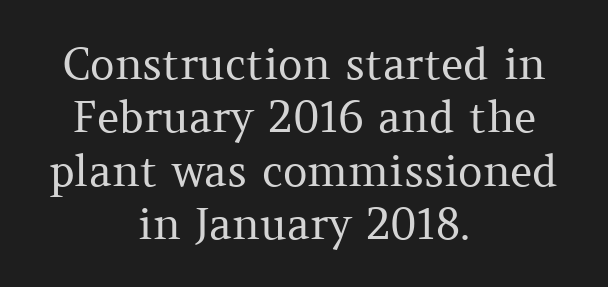
The characters are drawn with everyday or finer stroke widths. Think of a printed novel: that variable character pitch is what you see here. The rendering keeps characters at their native spacing. Note: serifs present on the glyphs. Do the letters lean? They stand straight. Only glyphs here, with clear space below each row.
